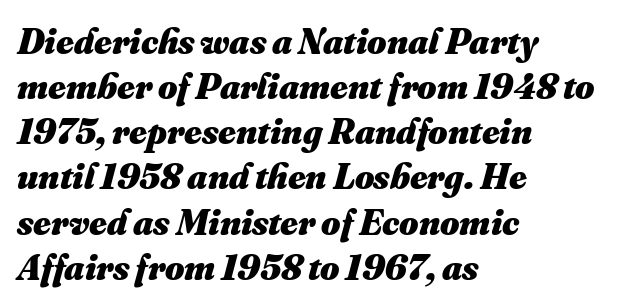
These lines keep a tight, regular rhythm from letter to letter. Note the varied advance widths — an 'i' is clearly narrower than an 'm'. The zone under the glyphs is completely vacant. In CSS terms this would be text-align: left. Chunky letters — that's bold for sure.
